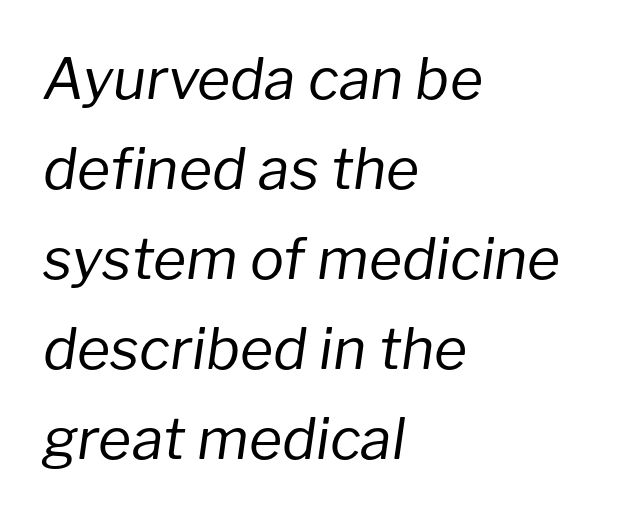
Q: Is the text bold? A: No.
Q: Is the text italic (slanted)? A: Yes, it leans right by about 8 degrees.
Q: Is the text underlined? A: No.
Q: How is the paragraph aligned? A: Left-aligned.
Q: Is the spacing between letters normal or unusually wide? A: Normal.
Q: Is the spacing between lines tight, normal or loose? A: Normal.
Q: Width (condensed, normal, or wide)? A: Normal.
Q: Stroke contrast? A: Low.
Q: x-height? A: Medium.
Q: Monospaced? A: No.
